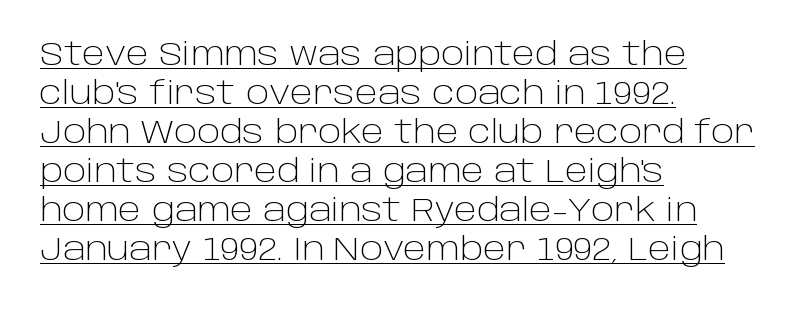
{"serif": "no", "italic": "no", "bold": "no", "weight": "light", "width": "normal", "stroke_contrast": "low", "x_height": "large", "monospaced": "no", "underline": "yes", "align": "left", "line_spacing": "normal", "line_spacing_ratio": 1.26, "letter_spacing": "normal", "letter_spacing_em": 0.0, "glyph_px": 31}
